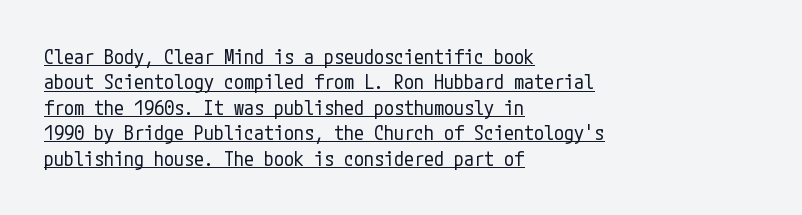
Q: Is the text bold? A: No.
Q: Is the text italic (slanted)? A: No, it is upright.
Q: Is the text underlined? A: Yes.
Q: How is the paragraph aligned? A: Left-aligned.
Q: Is the spacing between letters normal or unusually wide? A: Normal.
Q: Is the spacing between lines tight, normal or loose? A: Normal.
